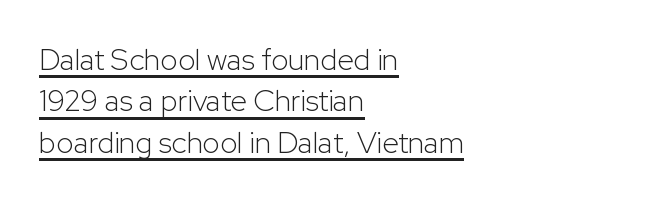
Q: Is the text bold? A: No.
Q: Is the text italic (slanted)? A: No, it is upright.
Q: Is the typeface a serif or a sans-serif typeface? A: Sans-serif.
Q: Is the text underlined? A: Yes.
Q: How is the paragraph aligned? A: Left-aligned.
Q: Is the spacing between letters normal or unusually wide? A: Normal.
Q: Is the spacing between lines tight, normal or loose? A: Normal.
Q: Width (condensed, normal, or wide)? A: Normal.
Q: Stroke contrast? A: Low.
Q: x-height? A: Medium.
Q: Monospaced? A: No.
